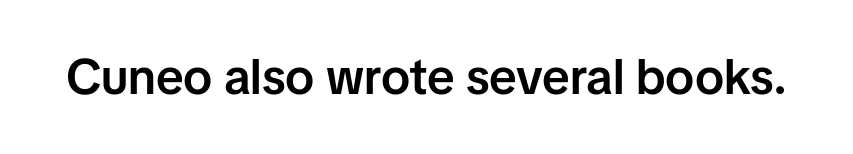
The image shows 49 px semibold sans-serif type, upright; set normal letter spacing, not underlined; low stroke contrast and a medium x-height.
